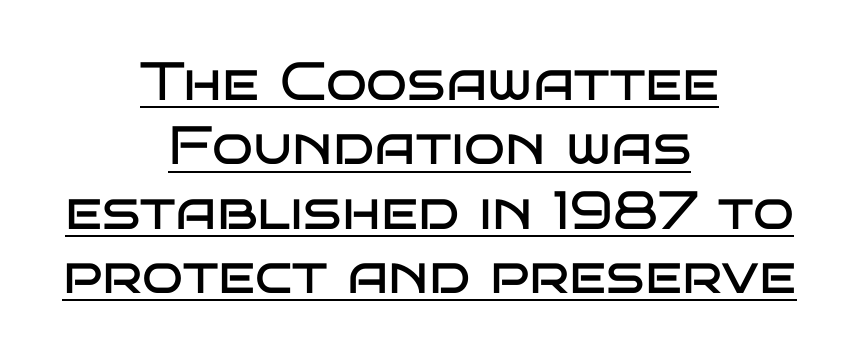
The image shows 54 px regular-weight, wide sans-serif type, upright; set centered, line spacing 1.19x, normal letter spacing, underlined; low stroke contrast and a large x-height.
